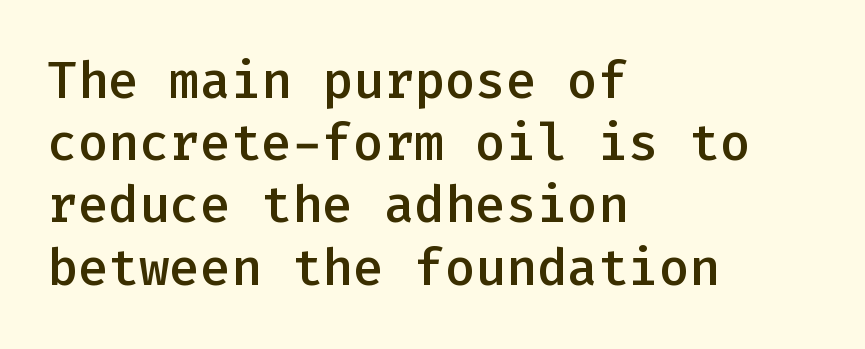
In terms of letterspacing, this is plain default setting. Is the type bold? Partly — it's a semibold, heavier than regular but not fully bold. This rendering employs a face without finishing strokes, i.e., a sans-serif. These lines were composed using upright roman letters.
